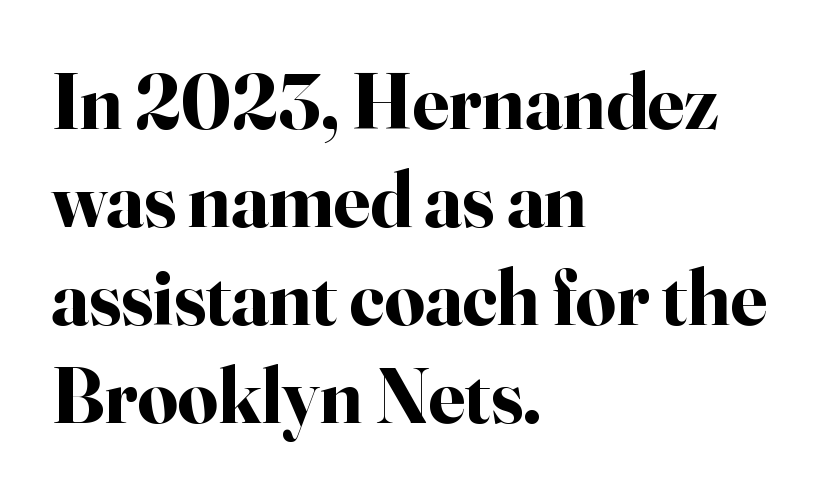
Q: Is the text bold? A: Yes.
Q: Is the text italic (slanted)? A: No, it is upright.
Q: Is the typeface a serif or a sans-serif typeface? A: Serif.
Q: Is the text underlined? A: No.
Q: How is the paragraph aligned? A: Left-aligned.
Q: Is the spacing between letters normal or unusually wide? A: Normal.
Q: Width (condensed, normal, or wide)? A: Normal.
Q: Stroke contrast? A: High.
Q: x-height? A: Small.
Q: Monospaced? A: No.
